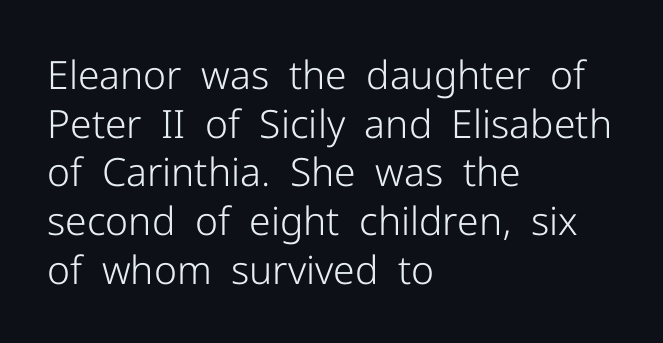
The image shows 39 px light sans-serif type, upright; set left-aligned, normal line spacing (1.25x), normal letter spacing, not underlined; low stroke contrast and a medium x-height.
